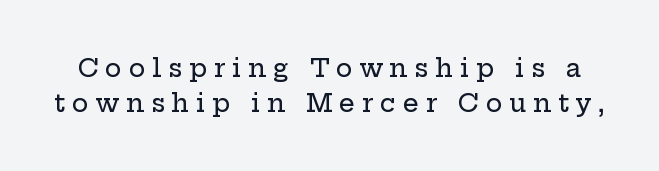
Q: Is the text italic (slanted)? A: No, it is upright.
Q: Is the text underlined? A: No.
Q: Is the spacing between letters normal or unusually wide? A: Unusually wide.
Q: Is the spacing between lines tight, normal or loose? A: Normal.
